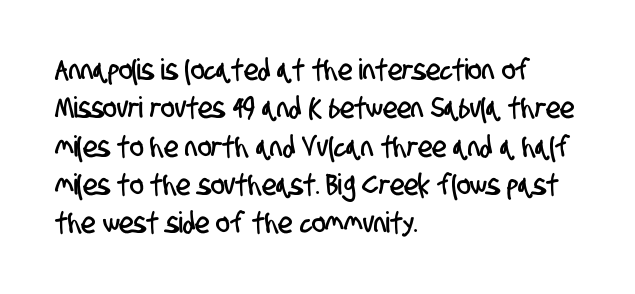
{"serif": "no", "width": "condensed", "stroke_contrast": "low", "x_height": "large", "monospaced": "no", "underline": "no", "align": "left", "line_spacing": "normal", "line_spacing_ratio": 1.32, "letter_spacing": "normal", "letter_spacing_em": 0.0, "glyph_px": 29}
